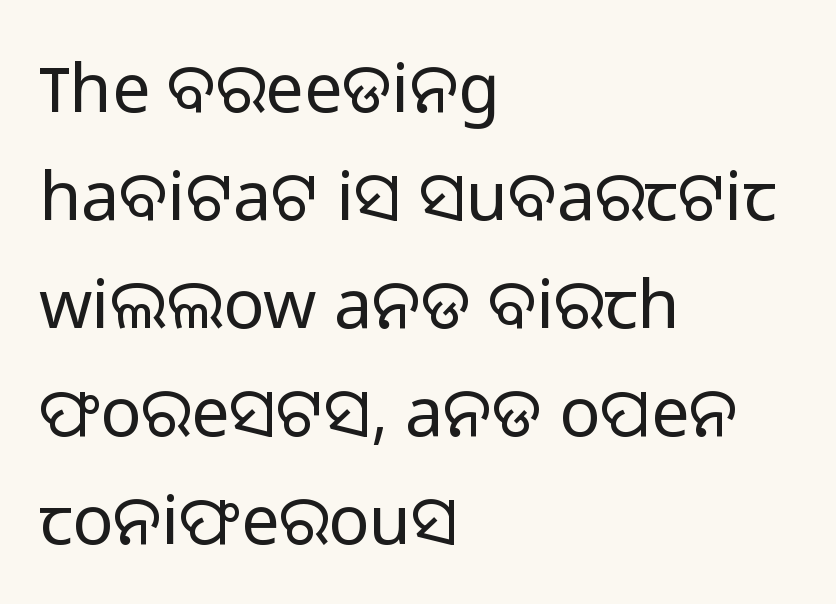
Q: Is the text bold? A: No.
Q: Is the text italic (slanted)? A: No, it is upright.
Q: Is the typeface a serif or a sans-serif typeface? A: Sans-serif.
Q: Is the text underlined? A: No.
Q: How is the paragraph aligned? A: Left-aligned.
Q: Is the spacing between letters normal or unusually wide? A: Normal.
Q: Is the spacing between lines tight, normal or loose? A: Normal.
Q: Width (condensed, normal, or wide)? A: Normal.
Q: Stroke contrast? A: Low.
Q: x-height? A: Medium.
Q: Monospaced? A: No.
